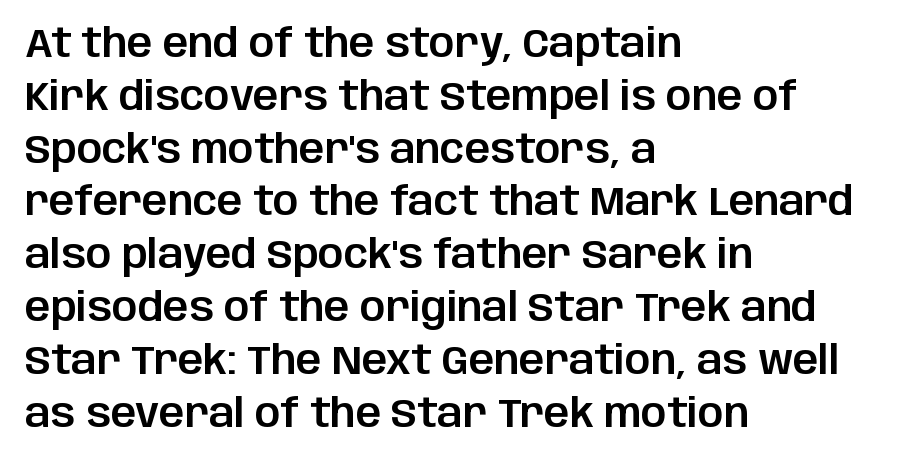
The image shows 40 px sans-serif type, upright; set left-aligned, normal line spacing (1.32x), normal letter spacing, not underlined; low stroke contrast and a large x-height.
